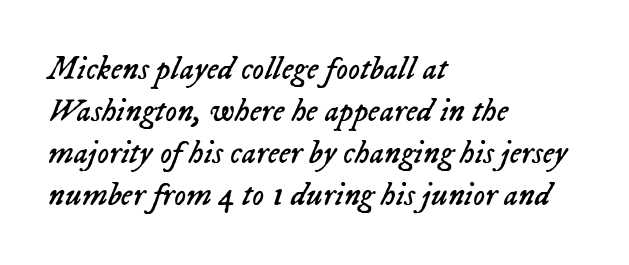
The strokes are not fattened; the text isn't bold. The foot of each line stays bare and open. Students, observe: this is what conventionally led text looks like. A classic flush-left, rag-right setting is used for this passage. Character widths vary here, with narrow letters taking less room than wide ones.
